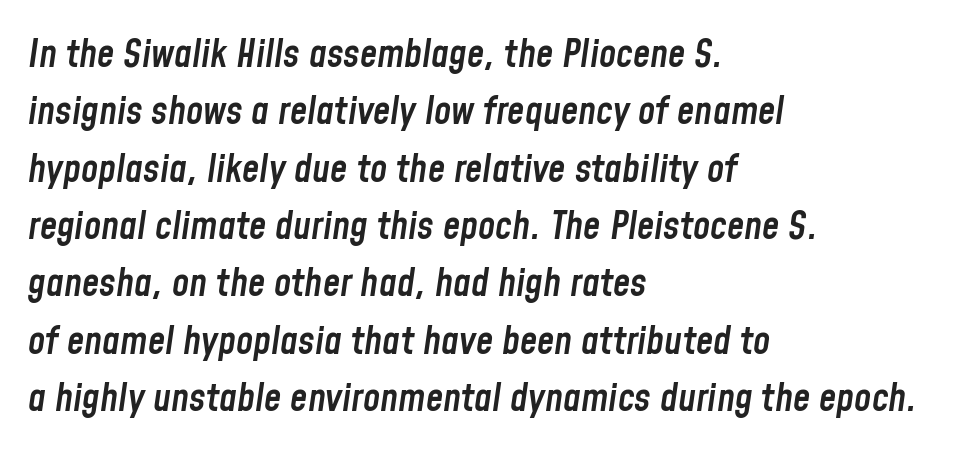
Q: Is the text bold? A: Semi-bold.
Q: Is the text italic (slanted)? A: Yes, it leans right by about 8 degrees.
Q: Is the text underlined? A: No.
Q: How is the paragraph aligned? A: Left-aligned.
Q: Is the spacing between letters normal or unusually wide? A: Normal.
Q: Is the spacing between lines tight, normal or loose? A: Normal.
Q: Width (condensed, normal, or wide)? A: Condensed.
Q: Stroke contrast? A: Low.
Q: x-height? A: Medium.
Q: Monospaced? A: No.
